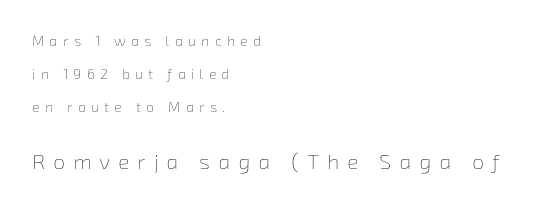
The image shows 21 px text type; set left-aligned, loose line spacing (2.37x), unusually wide letter spacing (+0.39 em), not underlined; the second (bottom) block is 1.5x larger.
